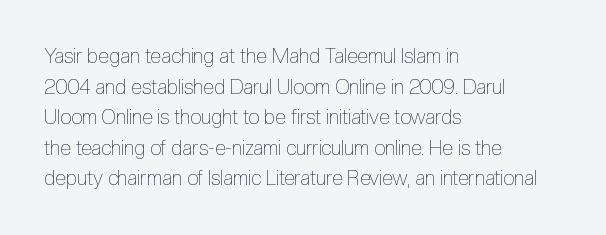
Q: Is the text bold? A: No.
Q: Is the text italic (slanted)? A: No, it is upright.
Q: Is the text underlined? A: No.
Q: How is the paragraph aligned? A: Left-aligned.
Q: Is the spacing between letters normal or unusually wide? A: Normal.
Q: Is the spacing between lines tight, normal or loose? A: Normal.
